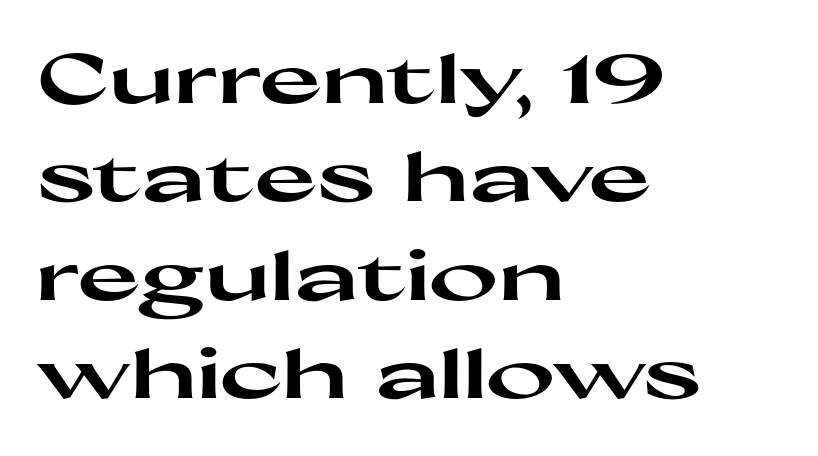
{"serif": "no", "italic": "no", "bold": "yes", "weight": "heavy", "width": "wide", "stroke_contrast": "high", "x_height": "medium", "monospaced": "no", "underline": "no", "align": "left", "line_spacing": "normal", "line_spacing_ratio": 1.47, "letter_spacing": "normal", "letter_spacing_em": 0.0, "glyph_px": 67}
